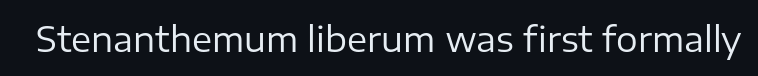
Q: Is the text bold? A: No.
Q: Is the text italic (slanted)? A: No, it is upright.
Q: Is the typeface a serif or a sans-serif typeface? A: Sans-serif.
Q: Is the text underlined? A: No.
Q: Is the spacing between letters normal or unusually wide? A: Normal.
Q: Width (condensed, normal, or wide)? A: Normal.
Q: Stroke contrast? A: Low.
Q: x-height? A: Medium.
Q: Monospaced? A: No.
